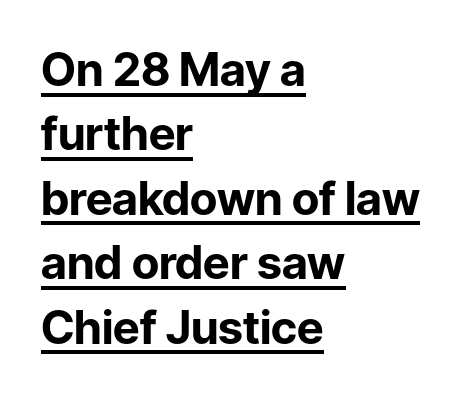
The image shows 46 px bold sans-serif type, upright; set left-aligned, normal line spacing (1.4x), normal letter spacing, underlined; low stroke contrast and a medium x-height.
